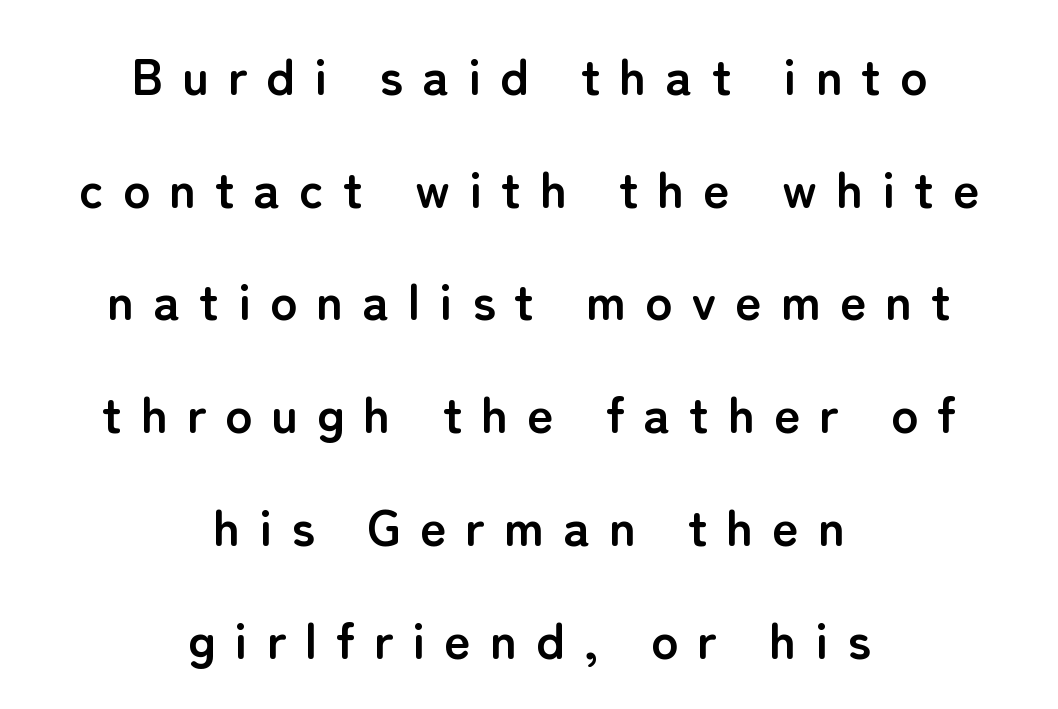
{"serif": "no", "italic": "no", "bold": "yes", "weight": "semibold", "width": "normal", "stroke_contrast": "low", "x_height": "medium", "monospaced": "no", "underline": "no", "align": "center", "line_spacing": "loose", "line_spacing_ratio": 2.21, "letter_spacing": "wide", "letter_spacing_em": 0.37, "glyph_px": 51}
